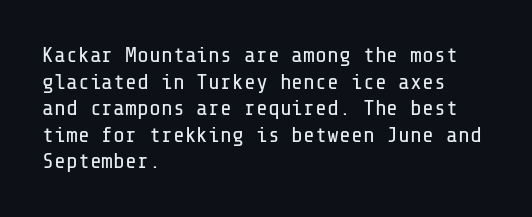
{"italic": "no", "bold": "no", "underline": "no", "align": "left", "line_spacing_ratio": 1.21, "letter_spacing": "normal", "letter_spacing_em": 0.0, "glyph_px": 22}
